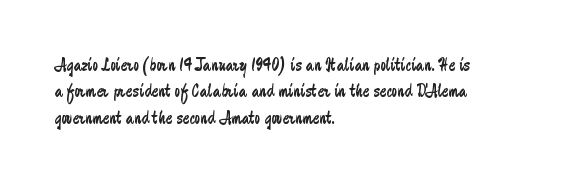
{"bold": "no", "underline": "no", "align": "left", "line_spacing": "normal", "line_spacing_ratio": 1.32, "letter_spacing": "normal", "letter_spacing_em": 0.0, "glyph_px": 20}
